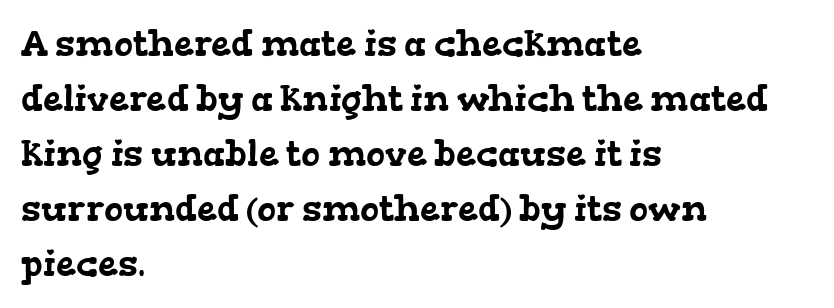
This rendering employs a face with finishing strokes, i.e., a serif. Here the glyphs are tracked normally, forming tight word shapes. Here the designer chose a conventional face with non-uniform glyph widths. Leading matches the norm, producing a regular column.
